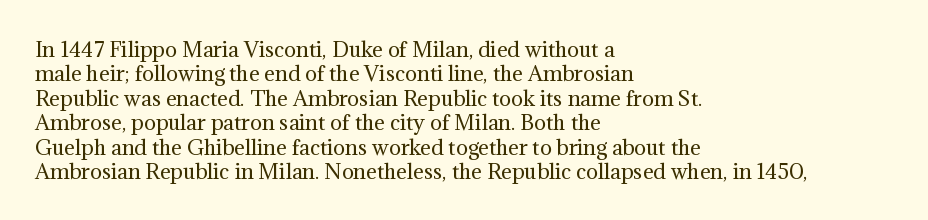
The image shows 20 px text type, upright; set left-aligned, line spacing 1.22x, normal letter spacing, not underlined.
